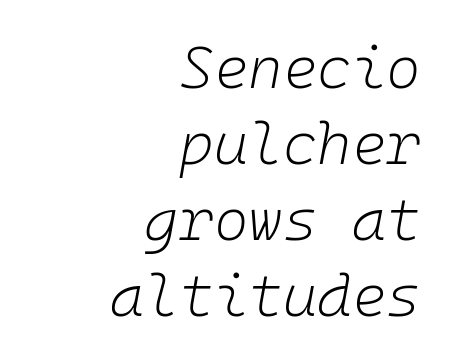
Q: Is the text bold? A: No.
Q: Is the text italic (slanted)? A: Yes, it leans right by about 10 degrees.
Q: Is the text underlined? A: No.
Q: How is the paragraph aligned? A: Right-aligned.
Q: Is the spacing between letters normal or unusually wide? A: Normal.
Q: Is the spacing between lines tight, normal or loose? A: Normal.
Q: Width (condensed, normal, or wide)? A: Normal.
Q: Stroke contrast? A: Low.
Q: x-height? A: Medium.
Q: Monospaced? A: Yes.
